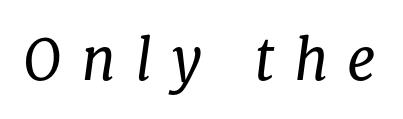
The image shows 57 px regular-weight serif type, italic (leaning right); set unusually wide letter spacing (+0.34 em), not underlined; low stroke contrast and a medium x-height.
